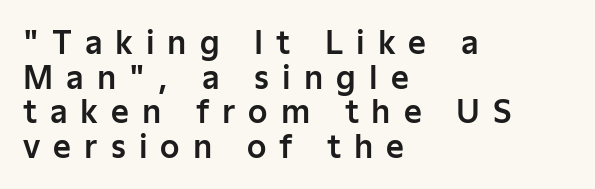
The image shows 31 px sans-serif type, upright; set left-aligned, tight line spacing (1.12x), unusually wide letter spacing (+0.42 em), not underlined; low stroke contrast and a medium x-height.
